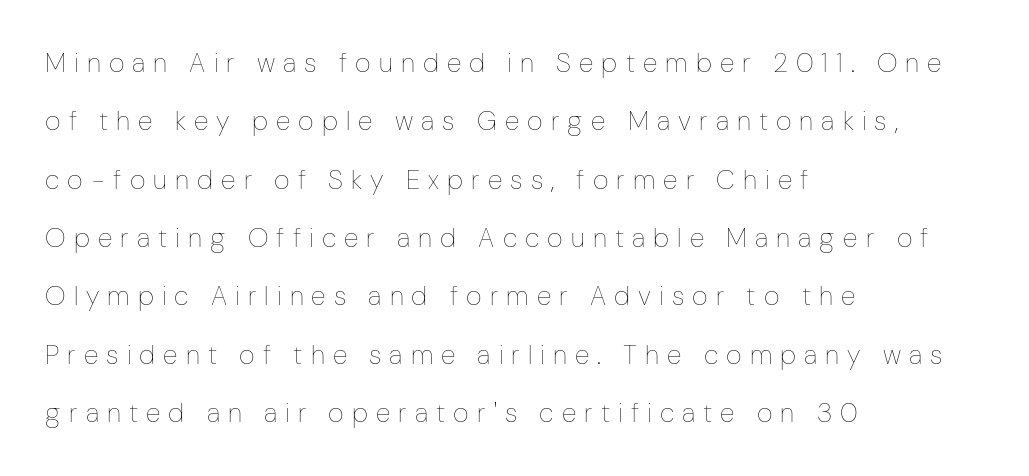
The image shows 27 px text type, upright; set left-aligned, loose line spacing (2.16x), unusually wide letter spacing (+0.3 em), not underlined.
